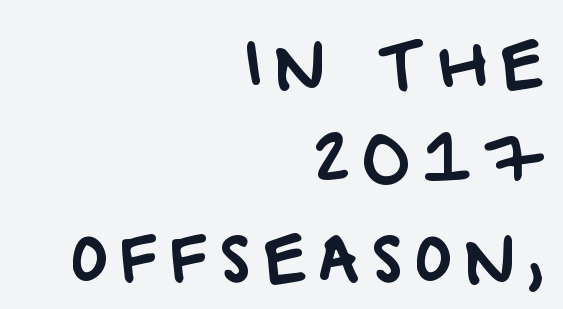
{"serif": "no", "width": "normal", "stroke_contrast": "low", "x_height": "large", "monospaced": "no", "underline": "no", "align": "right", "line_spacing": "normal", "line_spacing_ratio": 1.54, "letter_spacing": "wide", "letter_spacing_em": 0.2, "glyph_px": 63}
